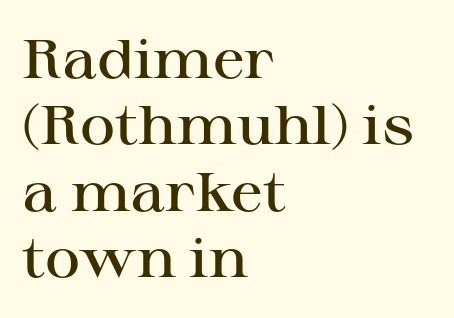
Q: Is the text bold? A: Semi-bold.
Q: Is the text italic (slanted)? A: No, it is upright.
Q: Is the typeface a serif or a sans-serif typeface? A: Serif.
Q: Is the text underlined? A: No.
Q: How is the paragraph aligned? A: Left-aligned.
Q: Is the spacing between letters normal or unusually wide? A: Normal.
Q: Width (condensed, normal, or wide)? A: Wide.
Q: Stroke contrast? A: High.
Q: x-height? A: Medium.
Q: Monospaced? A: No.
